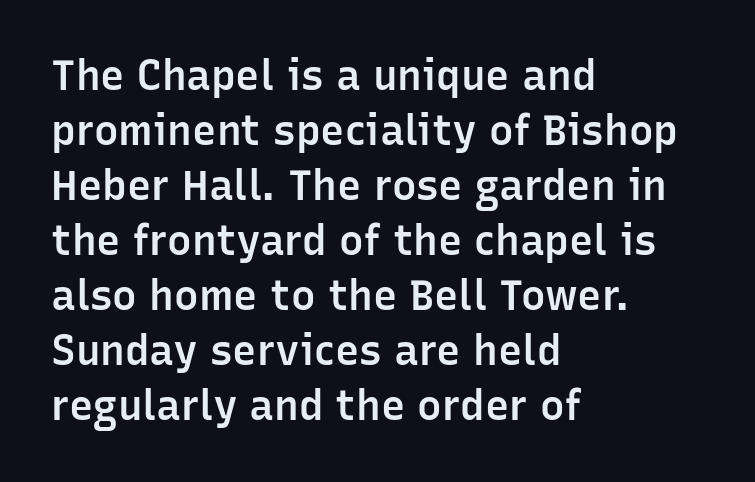
The image shows 41 px semibold sans-serif type, upright; set left-aligned, normal line spacing (1.34x), normal letter spacing, not underlined; low stroke contrast and a medium x-height.
